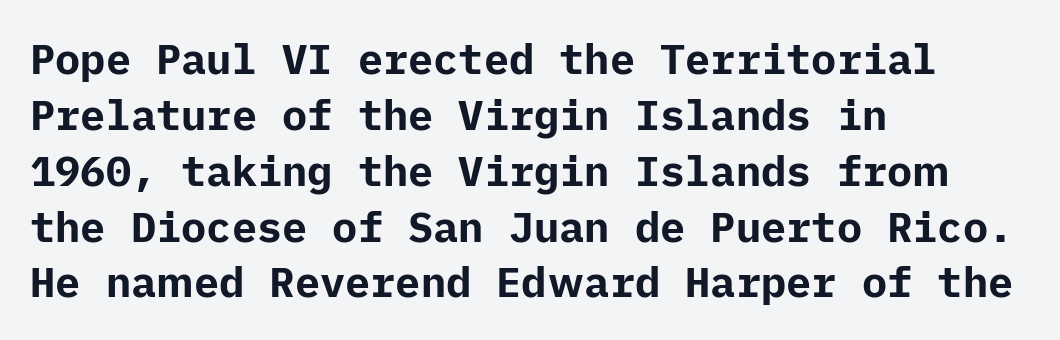
The image shows 42 px bold sans-serif type, upright; set left-aligned, normal line spacing (1.33x), normal letter spacing, not underlined; low stroke contrast and a medium x-height.
